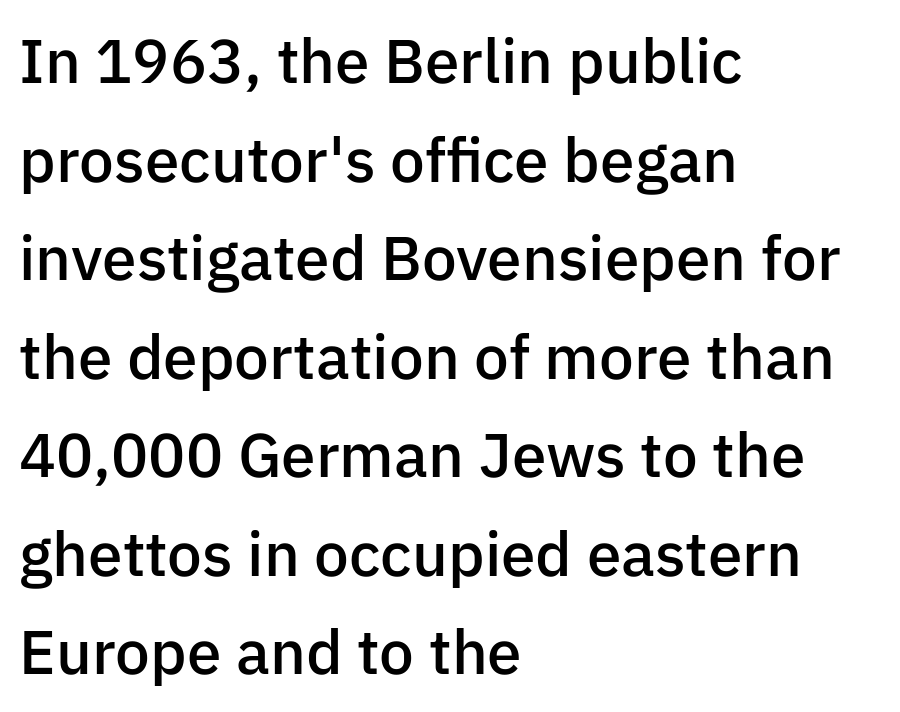
{"serif": "no", "italic": "no", "bold": "semi", "weight": "semibold", "width": "normal", "stroke_contrast": "low", "x_height": "medium", "monospaced": "no", "underline": "no", "align": "left", "line_spacing": "normal", "line_spacing_ratio": 1.59, "letter_spacing": "normal", "letter_spacing_em": 0.0, "glyph_px": 62}
